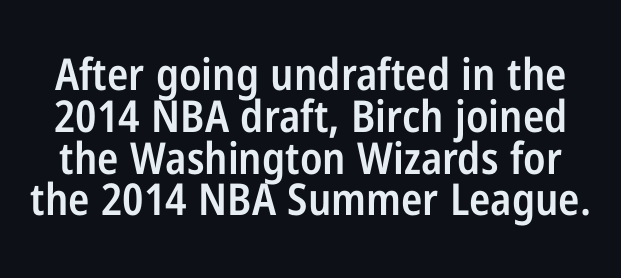
{"serif": "no", "italic": "no", "bold": "semi", "weight": "semibold", "width": "condensed", "stroke_contrast": "low", "x_height": "medium", "monospaced": "no", "underline": "no", "line_spacing": "tight", "line_spacing_ratio": 0.95, "letter_spacing": "normal", "letter_spacing_em": 0.0, "glyph_px": 44}
